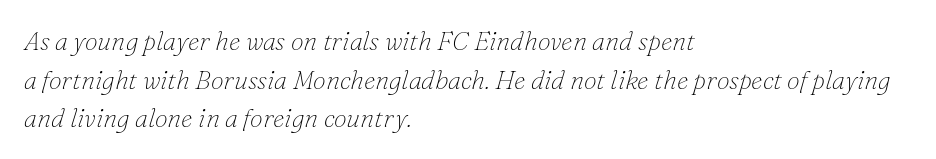
Q: Is the text bold? A: No.
Q: Is the text italic (slanted)? A: Yes, it leans right by about 16 degrees.
Q: Is the text underlined? A: No.
Q: How is the paragraph aligned? A: Left-aligned.
Q: Is the spacing between letters normal or unusually wide? A: Normal.
Q: Is the spacing between lines tight, normal or loose? A: Normal.
